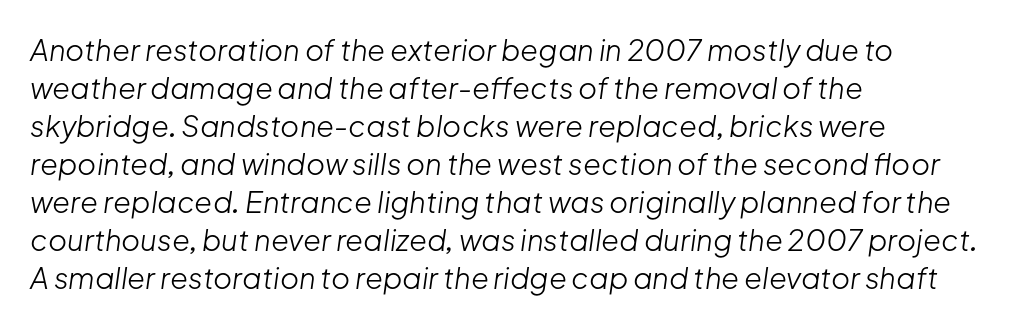
{"italic": "yes", "lean": "right", "slant_degrees": 8, "bold": "no", "weight": "light", "width": "normal", "stroke_contrast": "low", "x_height": "medium", "monospaced": "no", "underline": "no", "align": "left", "line_spacing": "normal", "line_spacing_ratio": 1.31, "letter_spacing": "normal", "letter_spacing_em": 0.0, "glyph_px": 29}
